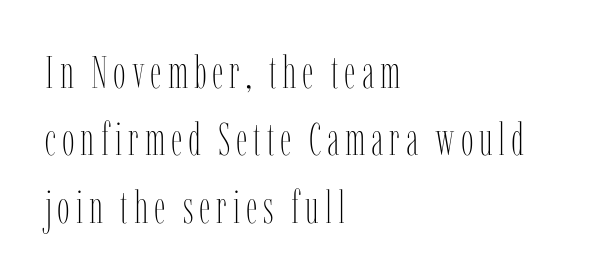
{"italic": "no", "bold": "no", "weight": "thin", "width": "condensed", "stroke_contrast": "low", "x_height": "medium", "monospaced": "no", "underline": "no", "align": "left", "line_spacing": "normal", "line_spacing_ratio": 1.5, "glyph_px": 45}
